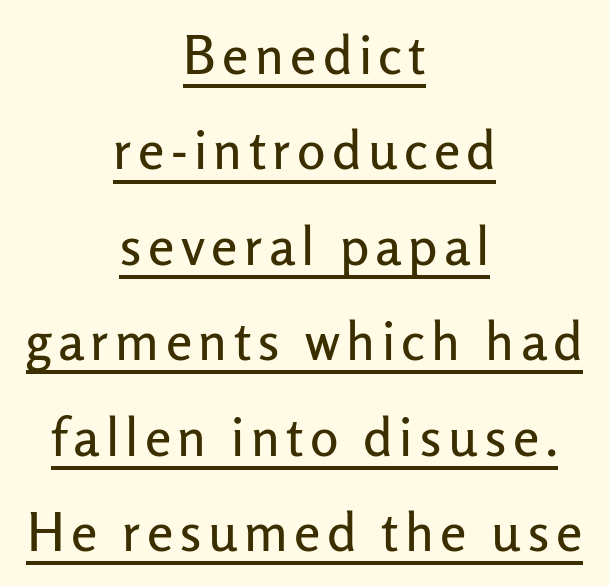
The image shows 53 px sans-serif type, upright; set centered, line spacing 1.8x, underlined; low stroke contrast and a medium x-height.
